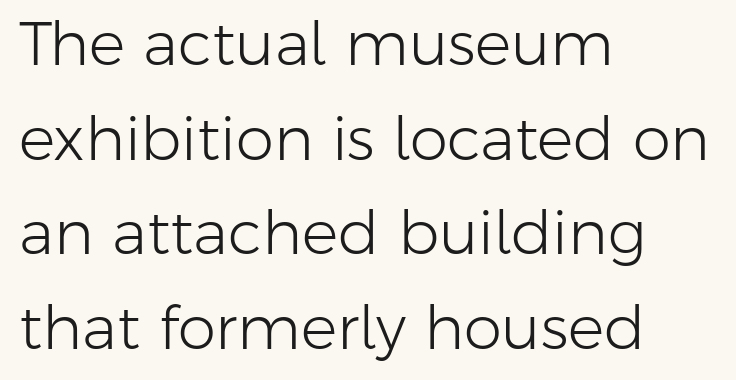
Q: Is the text bold? A: No.
Q: Is the text italic (slanted)? A: No, it is upright.
Q: Is the typeface a serif or a sans-serif typeface? A: Sans-serif.
Q: Is the text underlined? A: No.
Q: How is the paragraph aligned? A: Left-aligned.
Q: Is the spacing between letters normal or unusually wide? A: Normal.
Q: Is the spacing between lines tight, normal or loose? A: Normal.
Q: Width (condensed, normal, or wide)? A: Normal.
Q: Stroke contrast? A: Low.
Q: x-height? A: Medium.
Q: Monospaced? A: No.
